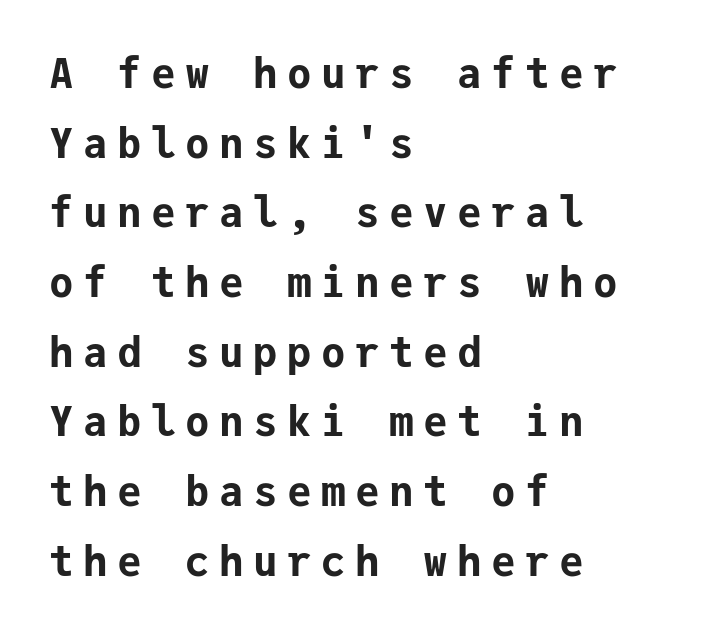
{"serif": "no", "italic": "no", "bold": "yes", "weight": "bold", "width": "normal", "stroke_contrast": "low", "x_height": "medium", "monospaced": "yes", "underline": "no", "align": "left", "line_spacing": "normal", "line_spacing_ratio": 1.7, "letter_spacing": "wide", "letter_spacing_em": 0.23, "glyph_px": 41}
